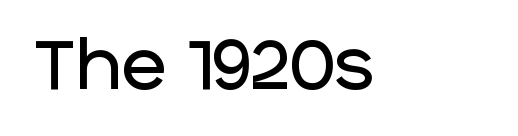
Q: Is the text italic (slanted)? A: No, it is upright.
Q: Is the typeface a serif or a sans-serif typeface? A: Sans-serif.
Q: Is the text underlined? A: No.
Q: Is the spacing between letters normal or unusually wide? A: Normal.
Q: Width (condensed, normal, or wide)? A: Normal.
Q: Stroke contrast? A: Low.
Q: x-height? A: Large.
Q: Monospaced? A: No.
